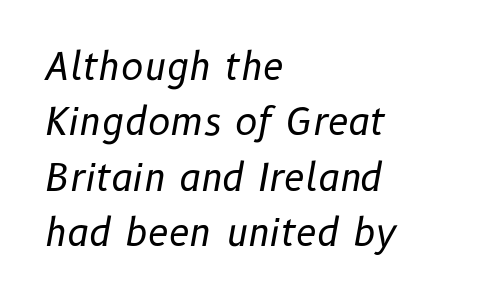
The image shows 38 px regular-weight type, italic (leaning right); set left-aligned, normal line spacing (1.46x), normal letter spacing, not underlined; low stroke contrast and a medium x-height.
